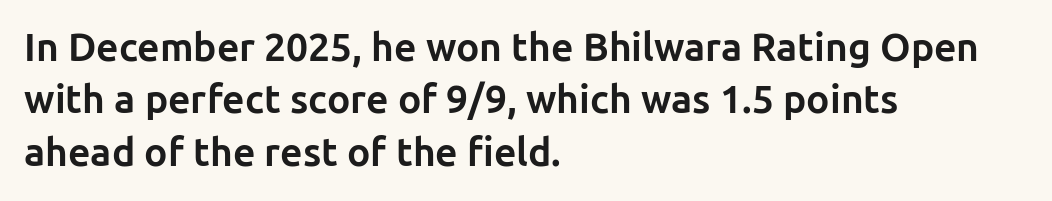
Q: Is the text bold? A: Yes.
Q: Is the text italic (slanted)? A: No, it is upright.
Q: Is the typeface a serif or a sans-serif typeface? A: Sans-serif.
Q: Is the text underlined? A: No.
Q: How is the paragraph aligned? A: Left-aligned.
Q: Is the spacing between letters normal or unusually wide? A: Normal.
Q: Is the spacing between lines tight, normal or loose? A: Normal.
Q: Width (condensed, normal, or wide)? A: Normal.
Q: Stroke contrast? A: Low.
Q: x-height? A: Medium.
Q: Monospaced? A: No.
